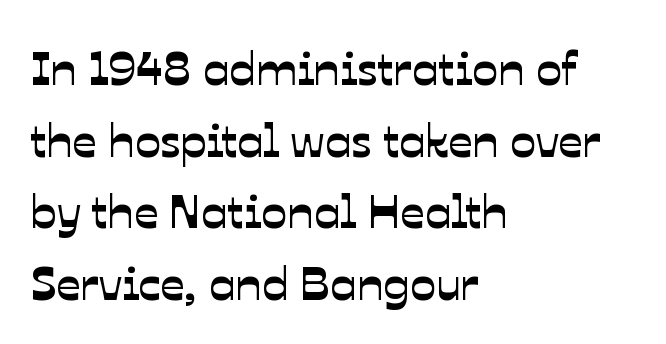
Inter-character spacing is left at the font's built-in metrics. Nope, no serifs anywhere on these letters. The foot of each line stays bare and open. Casual observation: everything's shoved over to the left.
